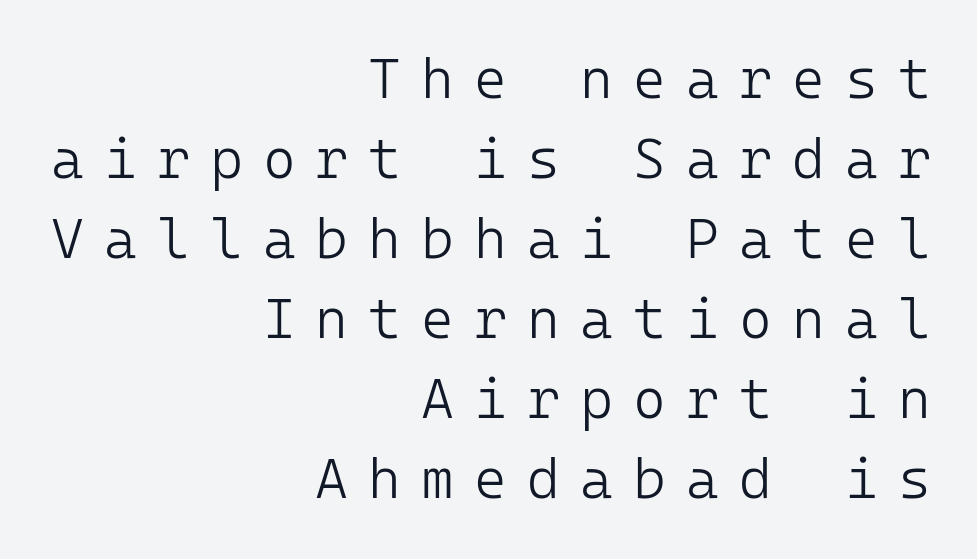
Q: Is the text bold? A: No.
Q: Is the text italic (slanted)? A: No, it is upright.
Q: Is the typeface a serif or a sans-serif typeface? A: Sans-serif.
Q: Is the text underlined? A: No.
Q: How is the paragraph aligned? A: Right-aligned.
Q: Is the spacing between letters normal or unusually wide? A: Unusually wide.
Q: Is the spacing between lines tight, normal or loose? A: Normal.
Q: Width (condensed, normal, or wide)? A: Normal.
Q: Stroke contrast? A: Low.
Q: x-height? A: Medium.
